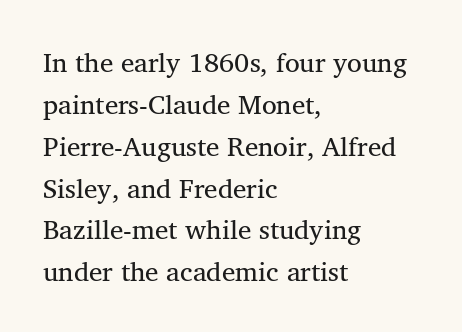
Q: Is the text bold? A: No.
Q: Is the text italic (slanted)? A: No, it is upright.
Q: Is the text underlined? A: No.
Q: How is the paragraph aligned? A: Left-aligned.
Q: Is the spacing between letters normal or unusually wide? A: Normal.
Q: Is the spacing between lines tight, normal or loose? A: Normal.
